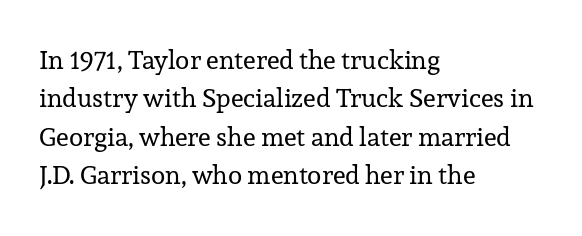
Leftover space on each line is placed entirely after the last word. The font sits on the lighter half of the weight spectrum, regular included. Here the glyphs are tracked normally, forming tight word shapes. Evenly set lines give the paragraph a standard silhouette. The area under the type is left untouched. The letters stand upright; this is a roman face.
